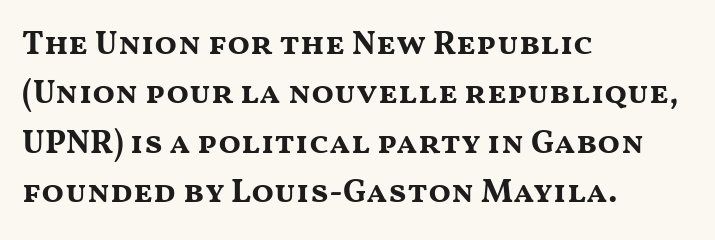
Q: Is the text bold? A: Yes.
Q: Is the text italic (slanted)? A: No, it is upright.
Q: Is the typeface a serif or a sans-serif typeface? A: Sans-serif.
Q: Is the text underlined? A: No.
Q: How is the paragraph aligned? A: Left-aligned.
Q: Is the spacing between letters normal or unusually wide? A: Normal.
Q: Is the spacing between lines tight, normal or loose? A: Normal.
Q: Width (condensed, normal, or wide)? A: Wide.
Q: Stroke contrast? A: Medium.
Q: x-height? A: Medium.
Q: Monospaced? A: No.
